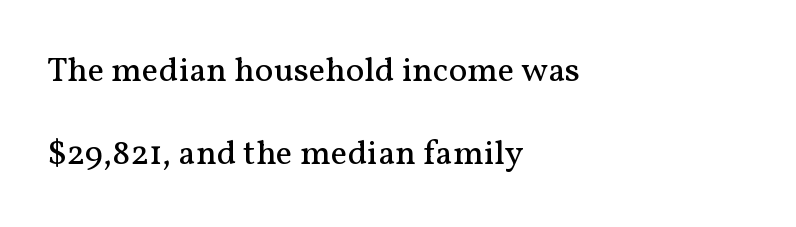
Q: Is the text bold? A: No.
Q: Is the text italic (slanted)? A: No, it is upright.
Q: Is the typeface a serif or a sans-serif typeface? A: Serif.
Q: Is the text underlined? A: No.
Q: How is the paragraph aligned? A: Left-aligned.
Q: Is the spacing between letters normal or unusually wide? A: Normal.
Q: Is the spacing between lines tight, normal or loose? A: Loose.
Q: Width (condensed, normal, or wide)? A: Normal.
Q: Stroke contrast? A: Medium.
Q: x-height? A: Medium.
Q: Monospaced? A: No.
